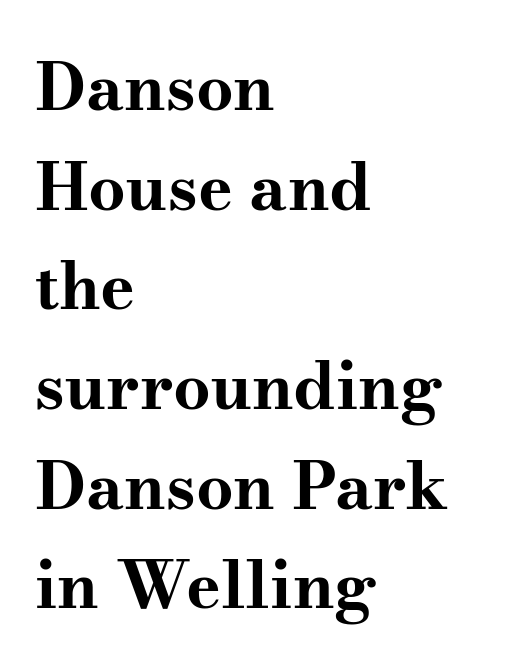
The text was rendered using a seriffed face with decorative stroke endings. Do the characters align in a grid? No, the font is proportional. This sample is left-justified, so line endings fall wherever the words run out. Notice how descenders clear the ascenders below comfortably — that's standard leading. The face used here has the dense, thick strokes of a bold.
